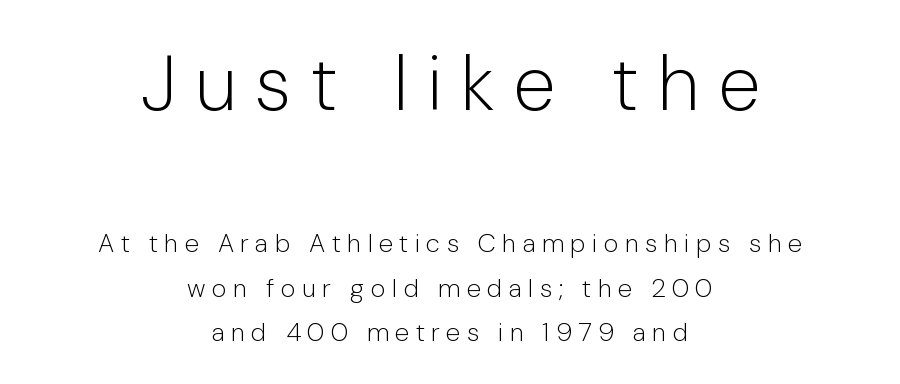
Q: Is the text bold? A: No.
Q: Is the text italic (slanted)? A: No, it is upright.
Q: Is the typeface a serif or a sans-serif typeface? A: Sans-serif.
Q: Is the text underlined? A: No.
Q: How is the paragraph aligned? A: Centered.
Q: Is the spacing between letters normal or unusually wide? A: Unusually wide.
Q: Which block of text is set in a larger size, the first (top) or the second (bottom)? A: The first (top) one.
Q: Width (condensed, normal, or wide)? A: Normal.
Q: Stroke contrast? A: Low.
Q: x-height? A: Medium.
Q: Monospaced? A: No.
